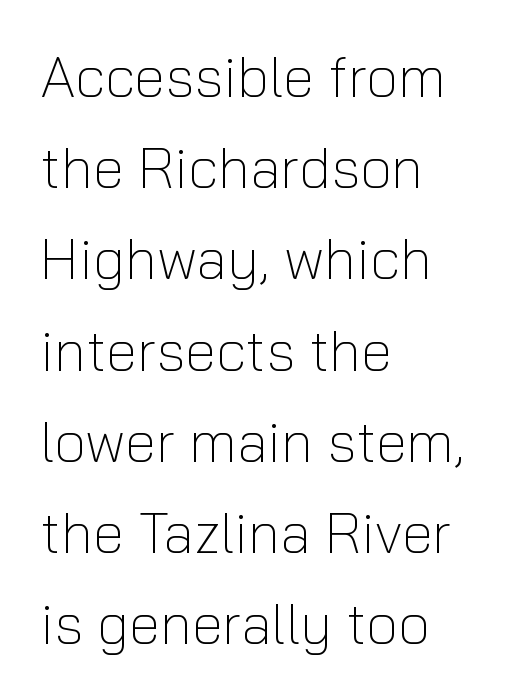
{"serif": "no", "italic": "no", "bold": "no", "weight": "light", "width": "normal", "stroke_contrast": "low", "x_height": "medium", "monospaced": "no", "underline": "no", "align": "left", "line_spacing": "normal", "line_spacing_ratio": 1.6, "letter_spacing": "normal", "letter_spacing_em": 0.0, "glyph_px": 57}
